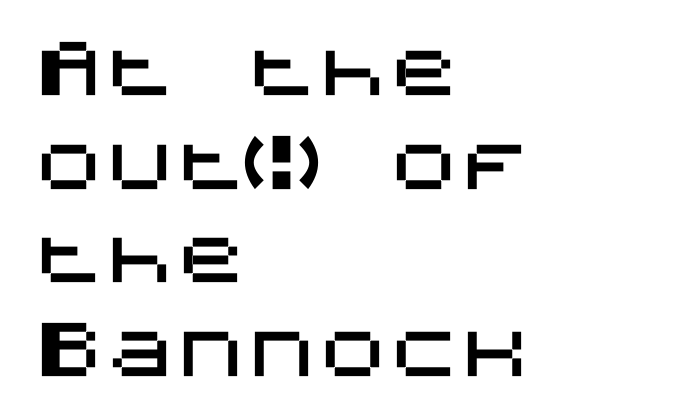
{"serif": "no", "italic": "no", "width": "normal", "stroke_contrast": "medium", "x_height": "large", "underline": "no", "align": "left", "line_spacing": "normal", "line_spacing_ratio": 1.32, "letter_spacing": "normal", "letter_spacing_em": 0.0, "glyph_px": 71}
